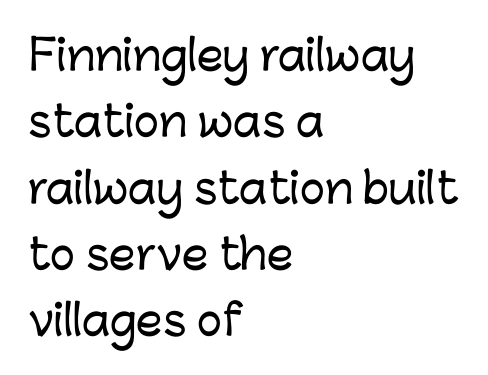
Q: Is the text italic (slanted)? A: No, it is upright.
Q: Is the typeface a serif or a sans-serif typeface? A: Sans-serif.
Q: Is the text underlined? A: No.
Q: How is the paragraph aligned? A: Left-aligned.
Q: Is the spacing between letters normal or unusually wide? A: Normal.
Q: Is the spacing between lines tight, normal or loose? A: Normal.
Q: Width (condensed, normal, or wide)? A: Normal.
Q: Stroke contrast? A: Low.
Q: x-height? A: Medium.
Q: Monospaced? A: No.
